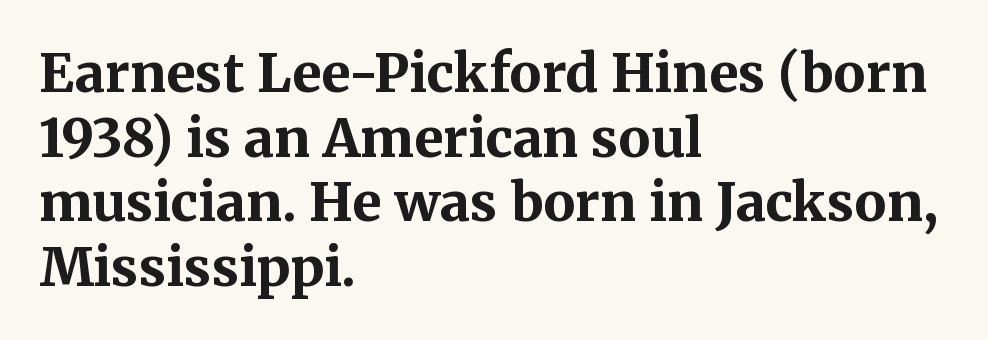
{"serif": "yes", "italic": "no", "bold": "yes", "weight": "bold", "width": "normal", "stroke_contrast": "medium", "x_height": "medium", "monospaced": "no", "underline": "no", "align": "left", "line_spacing_ratio": 1.22, "letter_spacing": "normal", "letter_spacing_em": 0.0, "glyph_px": 53}
